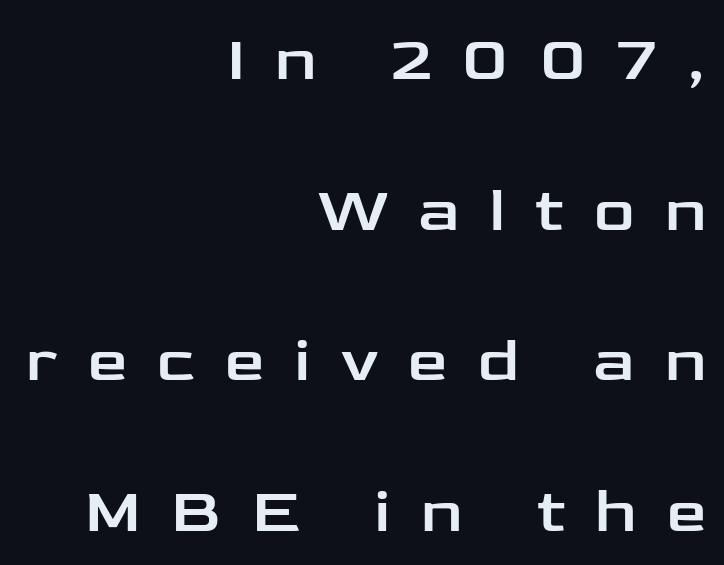
In terms of leading, this rendering errs on the spacious side. The typeface chosen for these lines omits serifs. Does the lettering tilt? It doesn't — this is upright. Varying glyph widths throughout — classic text-font behaviour.
